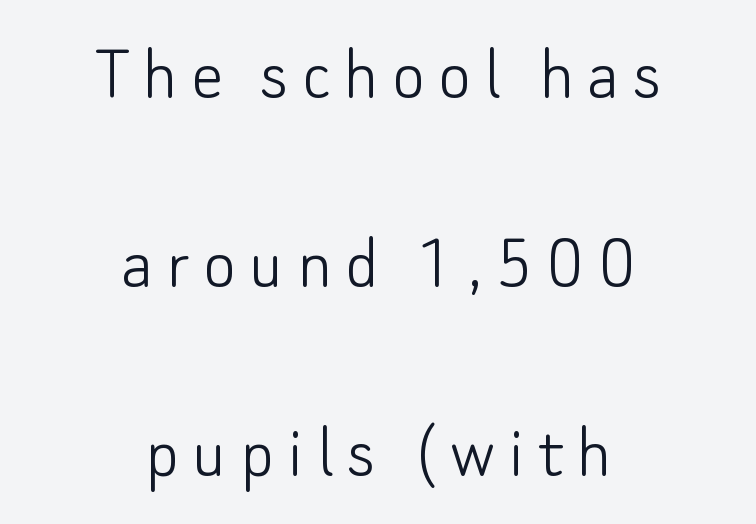
Q: Is the text bold? A: No.
Q: Is the text italic (slanted)? A: No, it is upright.
Q: Is the typeface a serif or a sans-serif typeface? A: Sans-serif.
Q: Is the text underlined? A: No.
Q: How is the paragraph aligned? A: Centered.
Q: Is the spacing between lines tight, normal or loose? A: Loose.
Q: Width (condensed, normal, or wide)? A: Normal.
Q: Stroke contrast? A: Low.
Q: x-height? A: Small.
Q: Monospaced? A: No.
